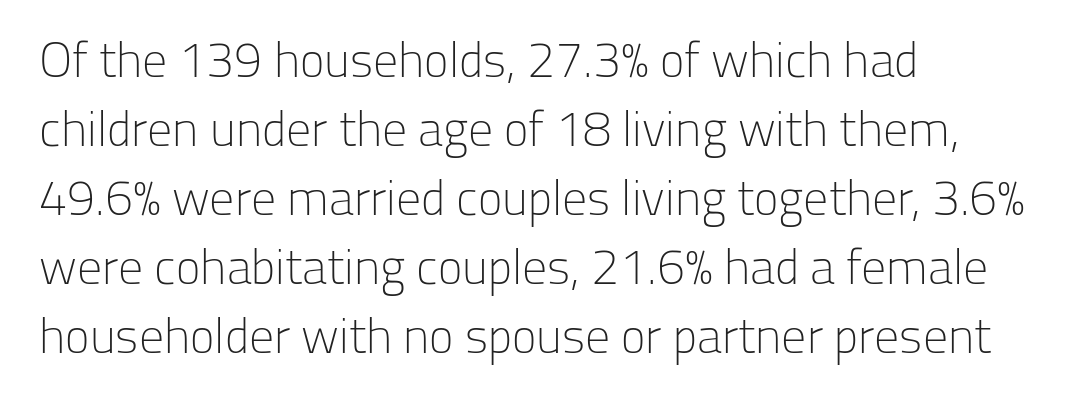
Q: Is the text bold? A: No.
Q: Is the text italic (slanted)? A: No, it is upright.
Q: Is the typeface a serif or a sans-serif typeface? A: Sans-serif.
Q: Is the text underlined? A: No.
Q: How is the paragraph aligned? A: Left-aligned.
Q: Is the spacing between letters normal or unusually wide? A: Normal.
Q: Is the spacing between lines tight, normal or loose? A: Normal.
Q: Width (condensed, normal, or wide)? A: Normal.
Q: Stroke contrast? A: Low.
Q: x-height? A: Medium.
Q: Monospaced? A: No.
